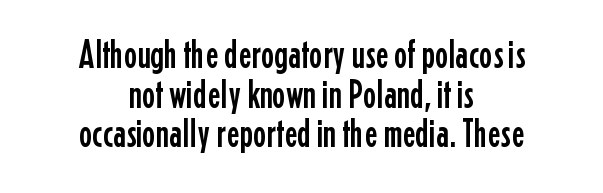
The image shows 40 px condensed sans-serif type, upright; set centered, tight line spacing (0.99x), normal letter spacing, not underlined; low stroke contrast and a medium x-height.
